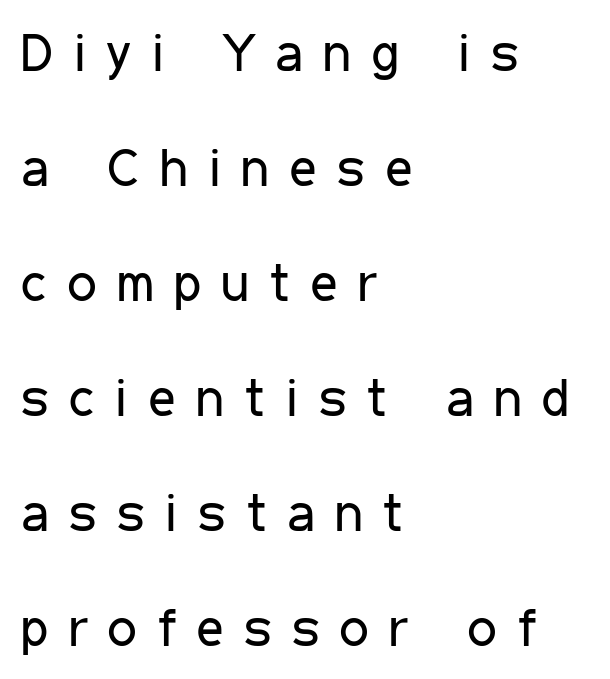
{"serif": "no", "italic": "no", "bold": "no", "weight": "regular", "width": "condensed", "stroke_contrast": "low", "x_height": "medium", "monospaced": "no", "underline": "no", "align": "left", "line_spacing": "loose", "line_spacing_ratio": 2.17, "letter_spacing": "wide", "letter_spacing_em": 0.38, "glyph_px": 53}
